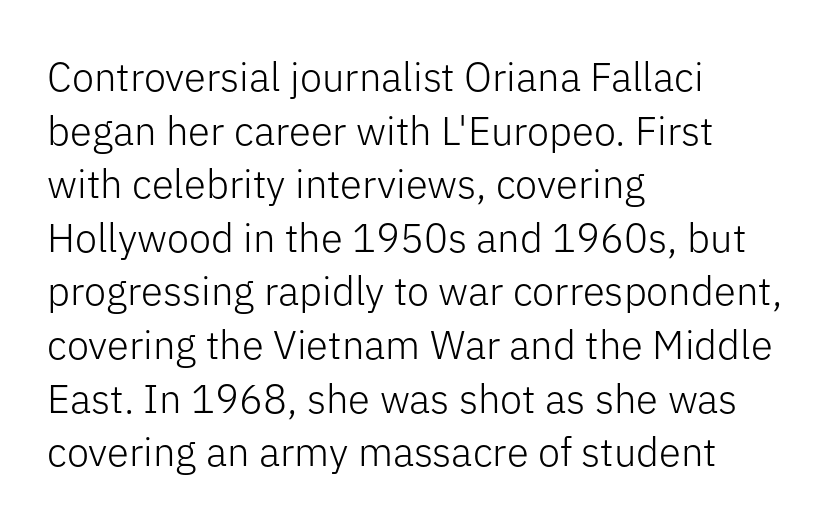
Q: Is the text bold? A: No.
Q: Is the text italic (slanted)? A: No, it is upright.
Q: Is the typeface a serif or a sans-serif typeface? A: Sans-serif.
Q: Is the text underlined? A: No.
Q: How is the paragraph aligned? A: Left-aligned.
Q: Is the spacing between letters normal or unusually wide? A: Normal.
Q: Is the spacing between lines tight, normal or loose? A: Normal.
Q: Width (condensed, normal, or wide)? A: Normal.
Q: Stroke contrast? A: Low.
Q: x-height? A: Medium.
Q: Monospaced? A: No.
